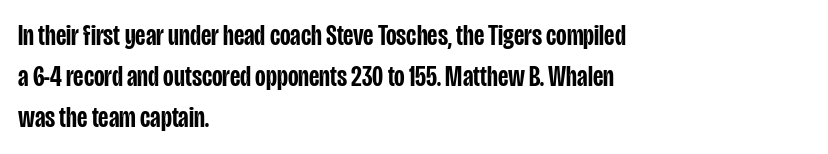
{"serif": "no", "italic": "no", "bold": "semi", "weight": "semibold", "width": "condensed", "stroke_contrast": "low", "x_height": "large", "monospaced": "no", "underline": "no", "align": "left", "line_spacing": "normal", "line_spacing_ratio": 1.42, "letter_spacing": "normal", "letter_spacing_em": 0.0, "glyph_px": 29}
